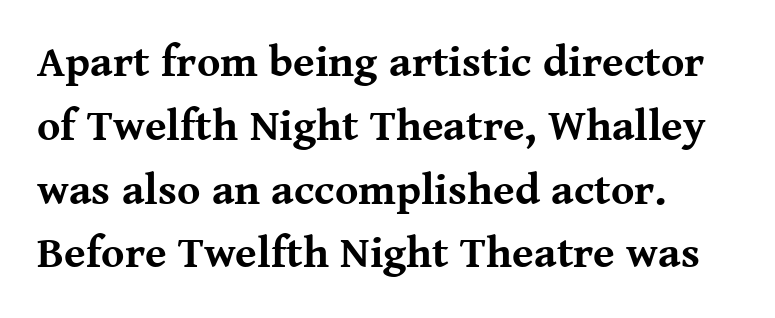
{"serif": "yes", "italic": "no", "bold": "yes", "weight": "bold", "width": "normal", "stroke_contrast": "medium", "x_height": "medium", "monospaced": "no", "underline": "no", "align": "left", "line_spacing": "normal", "line_spacing_ratio": 1.45, "letter_spacing": "normal", "letter_spacing_em": 0.0, "glyph_px": 44}
